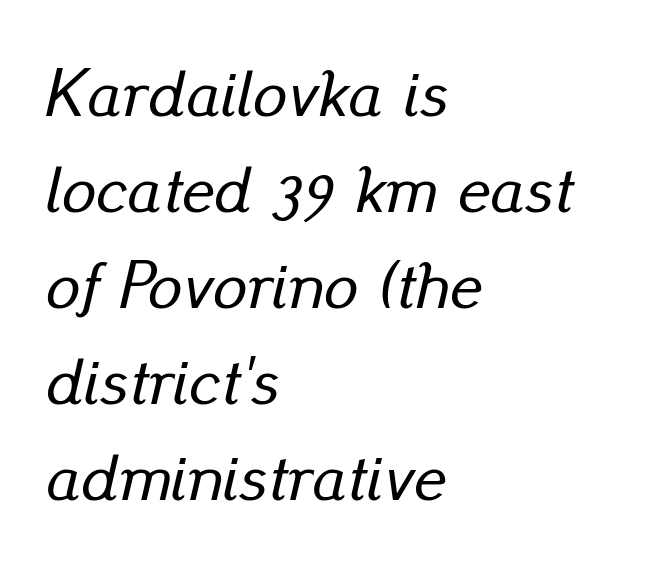
Just letters on the line, the space beneath them empty. The face used here is proportionally spaced, like ordinary book or web type. The paragraph has a hard left edge and a soft right edge. The lines sit at an ordinary, default distance from one another.
